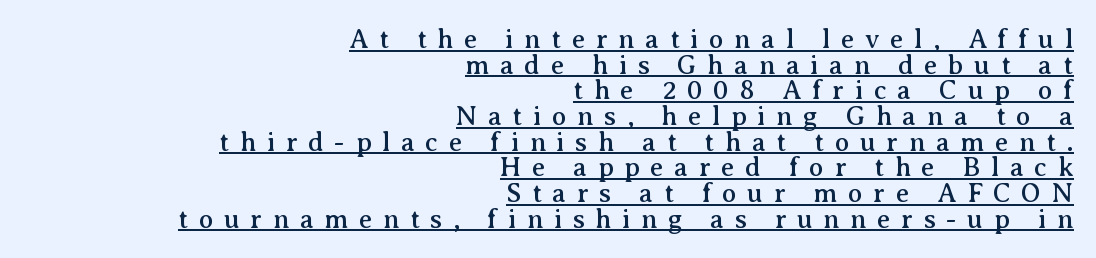
The image shows 27 px text type, upright; set right-aligned, tight line spacing (0.95x), unusually wide letter spacing (+0.39 em), underlined.
